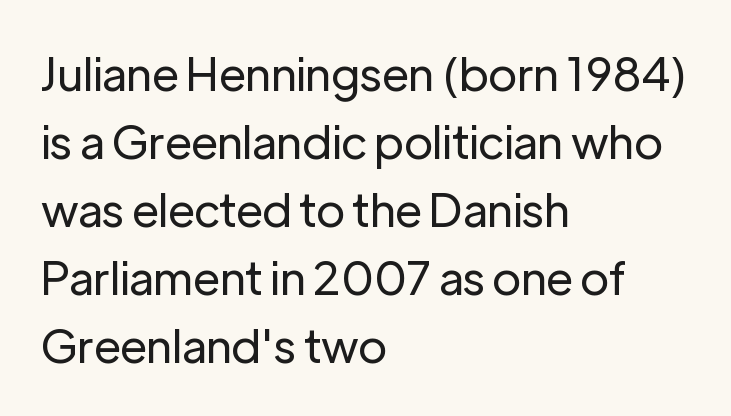
Q: Is the text bold? A: No.
Q: Is the text italic (slanted)? A: No, it is upright.
Q: Is the typeface a serif or a sans-serif typeface? A: Sans-serif.
Q: Is the text underlined? A: No.
Q: How is the paragraph aligned? A: Left-aligned.
Q: Is the spacing between letters normal or unusually wide? A: Normal.
Q: Is the spacing between lines tight, normal or loose? A: Normal.
Q: Width (condensed, normal, or wide)? A: Normal.
Q: Stroke contrast? A: Low.
Q: x-height? A: Medium.
Q: Monospaced? A: No.
